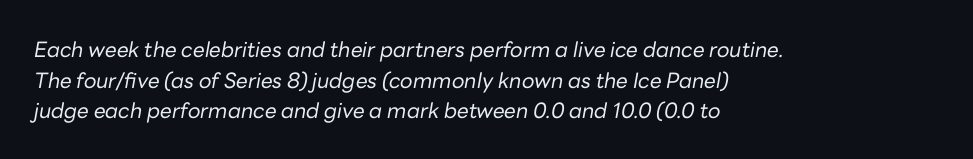
{"italic": "yes", "lean": "right", "slant_degrees": 10, "bold": "no", "underline": "no", "align": "left", "line_spacing": "normal", "line_spacing_ratio": 1.46, "letter_spacing": "normal", "letter_spacing_em": 0.0, "glyph_px": 21}
